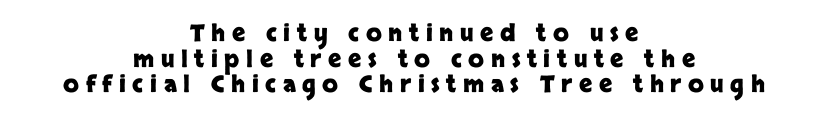
{"italic": "no", "bold": "yes", "underline": "no", "align": "center", "line_spacing": "tight", "line_spacing_ratio": 1.11, "letter_spacing": "wide", "letter_spacing_em": 0.29, "glyph_px": 23}
